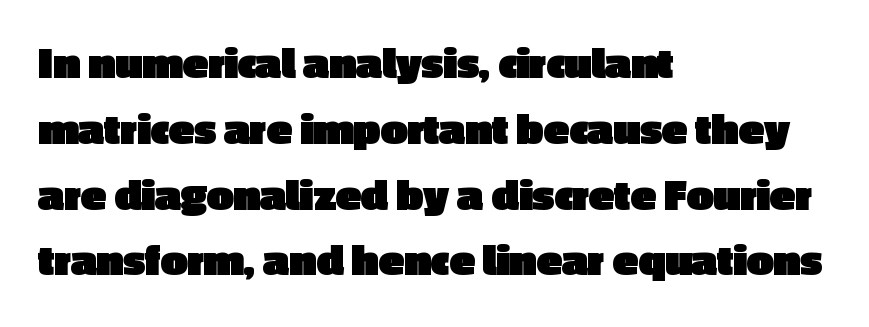
The image shows 47 px heavy sans-serif type, upright; set left-aligned, normal line spacing (1.4x), normal letter spacing, not underlined; a medium x-height.
